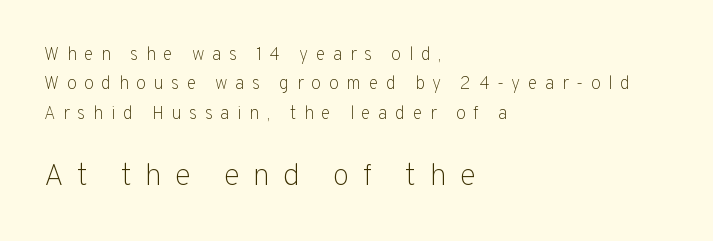
{"serif": "no", "italic": "no", "bold": "no", "weight": "light", "width": "normal", "stroke_contrast": "low", "x_height": "medium", "monospaced": "no", "underline": "no", "align": "left", "line_spacing": "normal", "line_spacing_ratio": 1.63, "letter_spacing": "wide", "letter_spacing_em": 0.42, "larger_block": "second", "size_ratio": 1.72, "glyph_px": 31}
